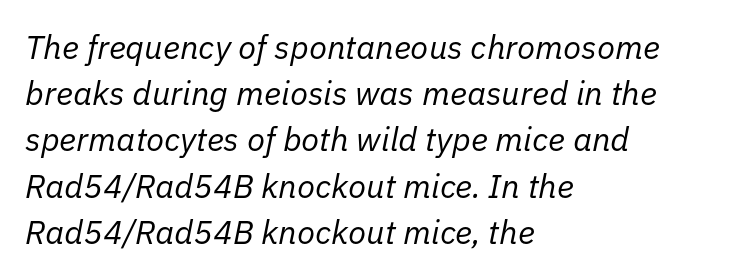
The image shows 33 px regular-weight type, italic (leaning right); set left-aligned, normal line spacing (1.4x), normal letter spacing, not underlined; low stroke contrast and a medium x-height.
